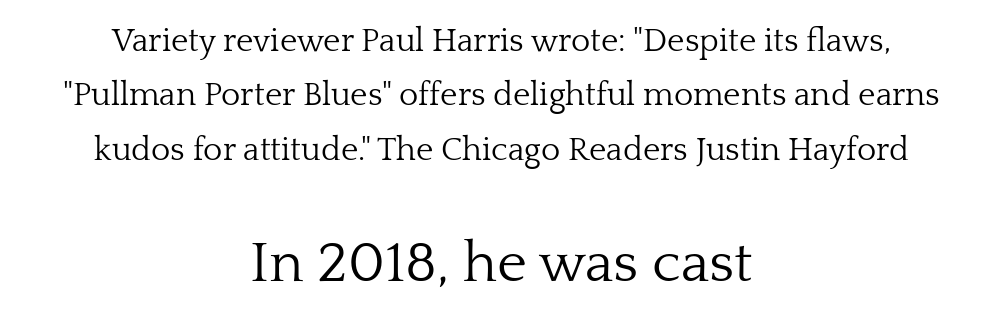
Q: Is the text bold? A: No.
Q: Is the text italic (slanted)? A: No, it is upright.
Q: Is the typeface a serif or a sans-serif typeface? A: Serif.
Q: Is the text underlined? A: No.
Q: How is the paragraph aligned? A: Centered.
Q: Is the spacing between letters normal or unusually wide? A: Normal.
Q: Is the spacing between lines tight, normal or loose? A: Normal.
Q: Which block of text is set in a larger size, the first (top) or the second (bottom)? A: The second (bottom) one.
Q: Width (condensed, normal, or wide)? A: Normal.
Q: Stroke contrast? A: Low.
Q: x-height? A: Medium.
Q: Monospaced? A: No.
